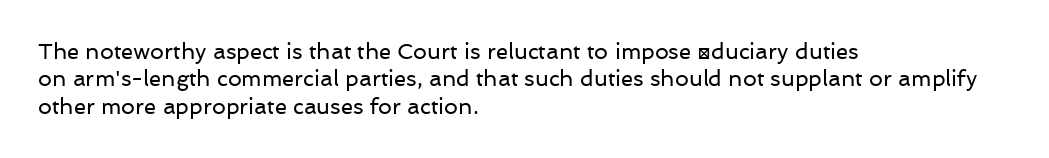
Q: Is the text bold? A: No.
Q: Is the text italic (slanted)? A: No, it is upright.
Q: Is the text underlined? A: No.
Q: How is the paragraph aligned? A: Left-aligned.
Q: Is the spacing between letters normal or unusually wide? A: Normal.
Q: Is the spacing between lines tight, normal or loose? A: Normal.
